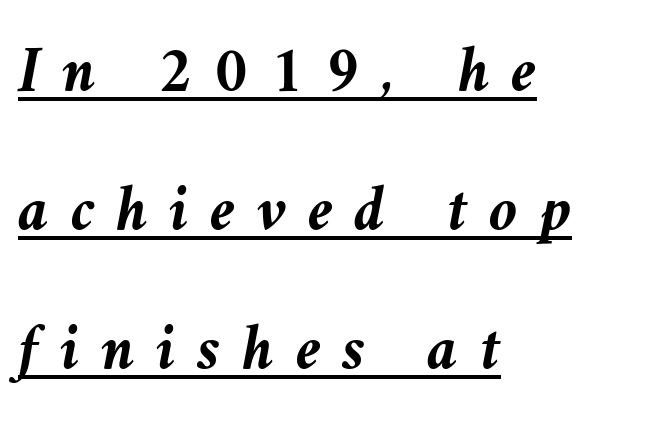
Q: Is the text bold? A: Yes.
Q: Is the text italic (slanted)? A: Yes, it leans left by about 9 degrees.
Q: Is the text underlined? A: Yes.
Q: How is the paragraph aligned? A: Left-aligned.
Q: Is the spacing between letters normal or unusually wide? A: Unusually wide.
Q: Is the spacing between lines tight, normal or loose? A: Loose.
Q: Width (condensed, normal, or wide)? A: Normal.
Q: Stroke contrast? A: Medium.
Q: x-height? A: Medium.
Q: Monospaced? A: No.
